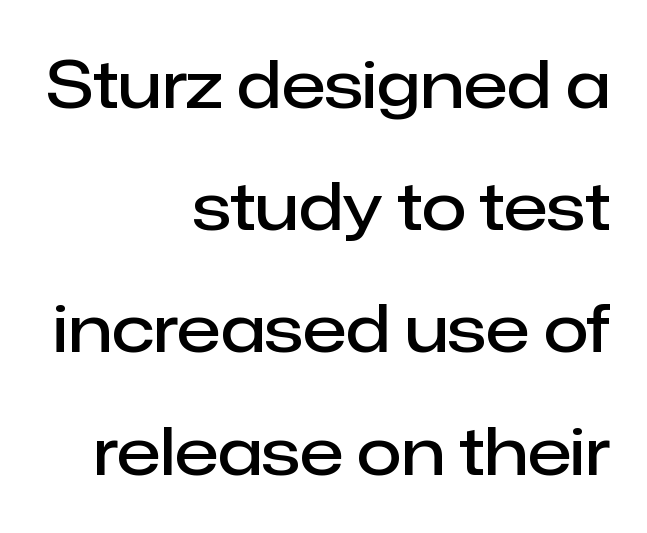
Nope, no serifs anywhere on these letters. Posture: vertical. Bold? Not quite — semibold, heavier than regular but stopping short. The zone under the glyphs is completely vacant.
